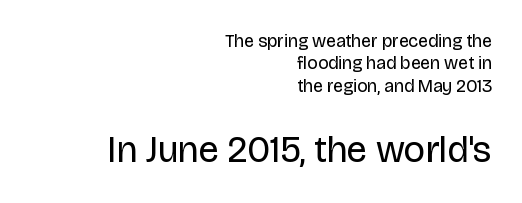
The following chunk of copy outweighs the initial chunk in type size. Summary of weight: not heavy and not bold. The letters advance in unequal steps, a hallmark of proportional type. Reading down the block, your eye finds every line finishing at a fixed right position. The baseline area is clear. Nothing sits at the stroke ends, so this counts as sans-serif.
